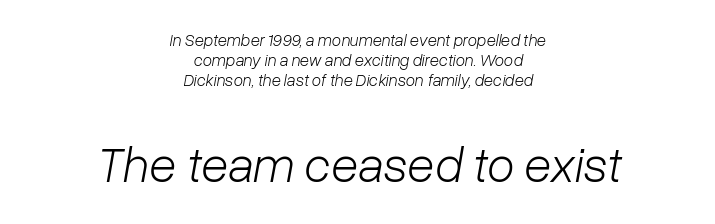
Q: Is the text bold? A: No.
Q: Is the text italic (slanted)? A: Yes, it leans right by about 10 degrees.
Q: Is the text underlined? A: No.
Q: How is the paragraph aligned? A: Centered.
Q: Is the spacing between letters normal or unusually wide? A: Normal.
Q: Which block of text is set in a larger size, the first (top) or the second (bottom)? A: The second (bottom) one.
Q: Width (condensed, normal, or wide)? A: Normal.
Q: Stroke contrast? A: Low.
Q: x-height? A: Medium.
Q: Monospaced? A: No.
